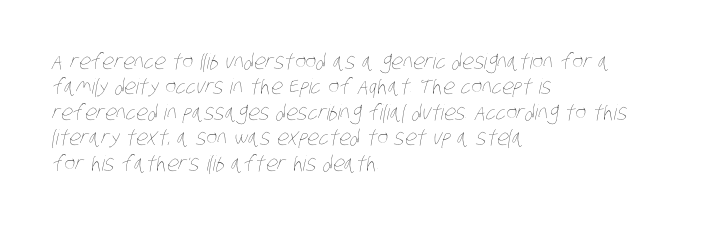
Stem width sits at or under what a default text font uses. Underline: absent. Does extra space separate the letters? No, they use regular spacing. Left-aligned paragraph, ragged on the right.
